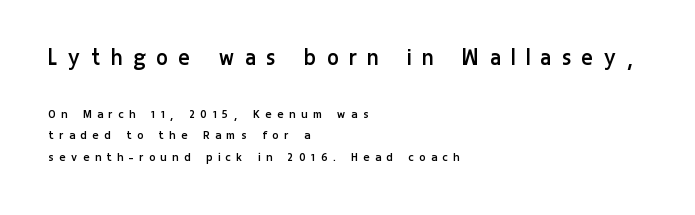
Horizontally, the lines are justified to the leading edge only. Plain, unruled lines of type. Rendered with straight, roman letterforms. Vertical spacing — default.
